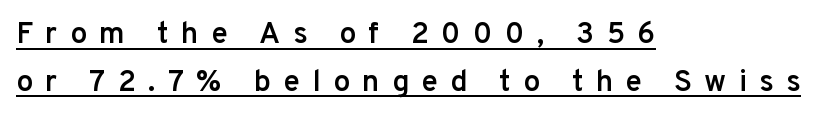
Q: Is the text bold? A: Semi-bold.
Q: Is the text italic (slanted)? A: No, it is upright.
Q: Is the typeface a serif or a sans-serif typeface? A: Sans-serif.
Q: Is the text underlined? A: Yes.
Q: How is the paragraph aligned? A: Left-aligned.
Q: Is the spacing between letters normal or unusually wide? A: Unusually wide.
Q: Is the spacing between lines tight, normal or loose? A: Normal.
Q: Width (condensed, normal, or wide)? A: Normal.
Q: Stroke contrast? A: Low.
Q: x-height? A: Medium.
Q: Monospaced? A: No.
